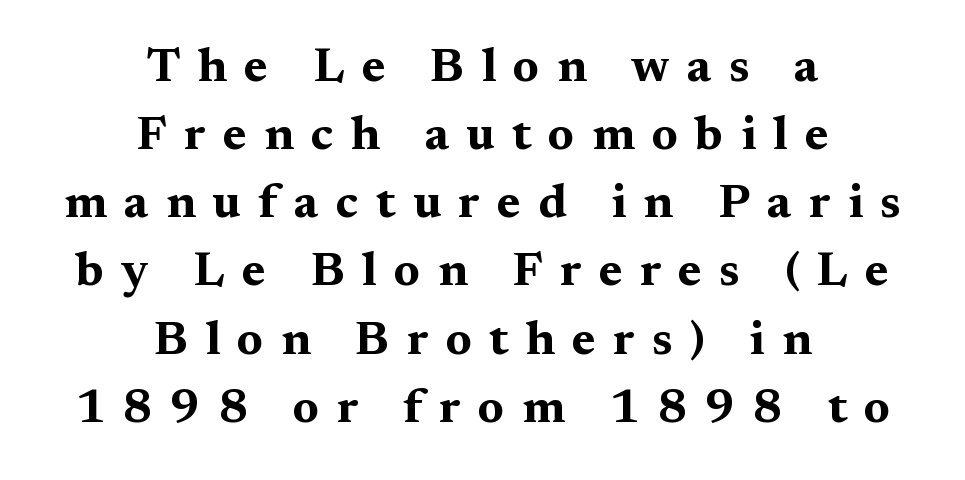
{"serif": "yes", "italic": "no", "bold": "yes", "weight": "bold", "width": "wide", "stroke_contrast": "medium", "x_height": "medium", "monospaced": "no", "underline": "no", "align": "center", "line_spacing": "normal", "line_spacing_ratio": 1.42, "letter_spacing": "wide", "letter_spacing_em": 0.36, "glyph_px": 48}
